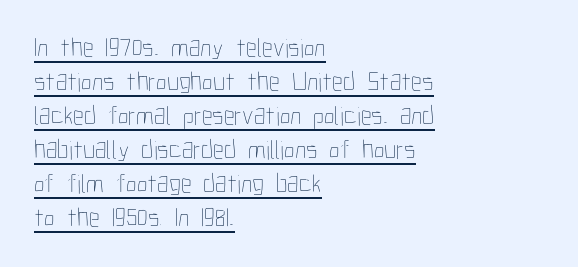
A rule runs beneath these lines of type. These lines sit exactly where default settings would place them. This rendering leaves character spacing at its baseline value. The specimen reads as upright at a glance.
